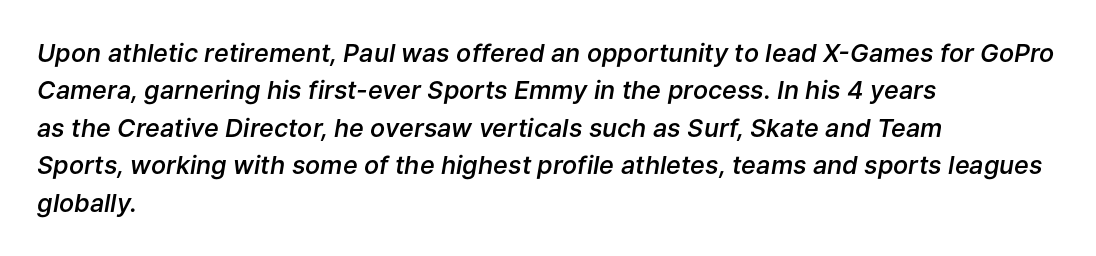
Q: Is the text bold? A: Semi-bold.
Q: Is the text italic (slanted)? A: Yes, it leans right by about 9 degrees.
Q: Is the text underlined? A: No.
Q: How is the paragraph aligned? A: Left-aligned.
Q: Is the spacing between letters normal or unusually wide? A: Normal.
Q: Is the spacing between lines tight, normal or loose? A: Normal.
